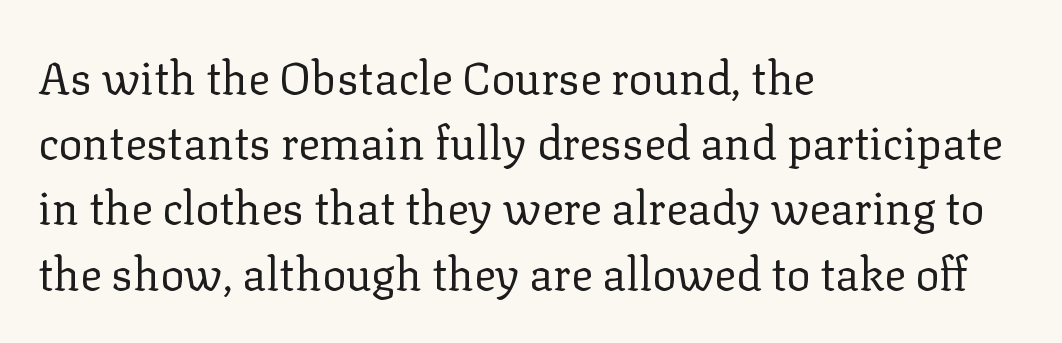
The image shows 45 px regular-weight serif type, upright; set left-aligned, normal line spacing (1.45x), normal letter spacing, not underlined; low stroke contrast and a medium x-height.
